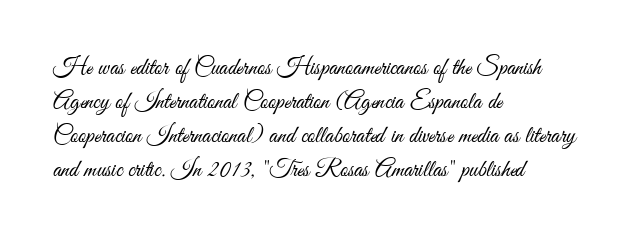
The image shows 24 px text type; set left-aligned, normal line spacing (1.42x), normal letter spacing, not underlined.
